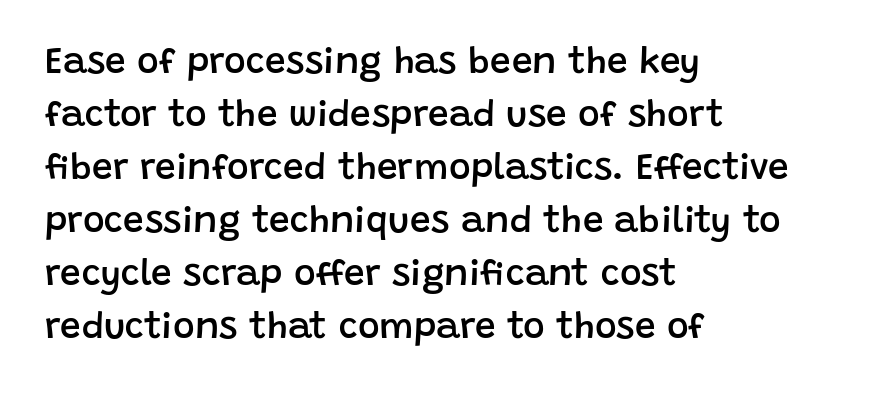
Q: Is the text bold? A: Semi-bold.
Q: Is the text italic (slanted)? A: No, it is upright.
Q: Is the typeface a serif or a sans-serif typeface? A: Sans-serif.
Q: Is the text underlined? A: No.
Q: How is the paragraph aligned? A: Left-aligned.
Q: Is the spacing between letters normal or unusually wide? A: Normal.
Q: Is the spacing between lines tight, normal or loose? A: Normal.
Q: Width (condensed, normal, or wide)? A: Normal.
Q: Stroke contrast? A: Low.
Q: x-height? A: Large.
Q: Monospaced? A: No.
